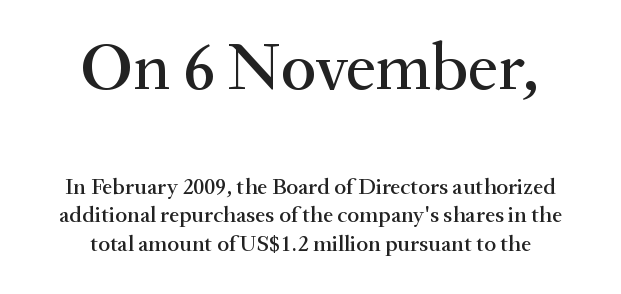
The passage shown is typeset with a serif family. If you drew a line through each stem, it would be perfectly vertical. These lines are rendered in a variable-pitch font. Honestly, the letter spacing is just normal — you wouldn't notice it.
